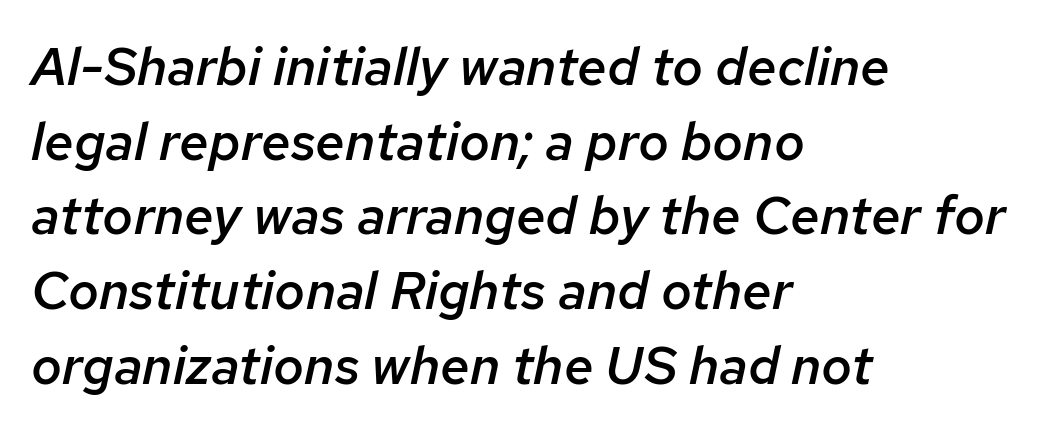
The image shows 53 px semibold type, italic (leaning right); set left-aligned, normal line spacing (1.41x), normal letter spacing, not underlined; low stroke contrast and a medium x-height.
